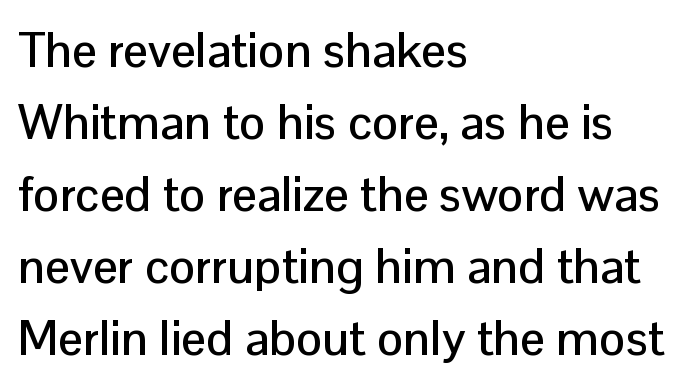
When letters stand straight like this, we call the style roman or upright. The rendering uses natural spacing where letterforms have individual widths. Short and long lines alike share a common starting point at left. The font family rendered here belongs to the sans-serif group. Here the glyphs are tracked normally, forming tight word shapes. Honestly, there is no underline to notice here at all.
